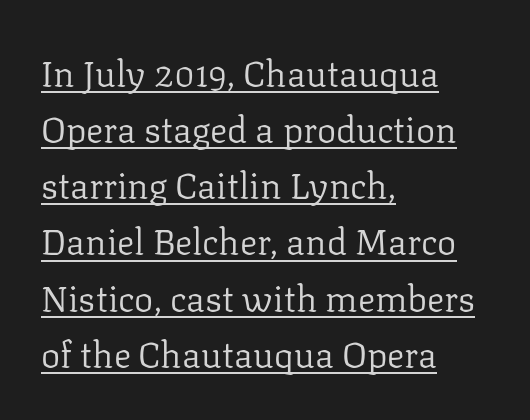
What decoration does the sample have? An underline. The letters carry serifs — small finishing strokes at the ends of their stems. Each new line begins a customary step beneath the previous one. Caption: standard tracking, unaltered. Notice how the passage keeps a crisp vertical edge on the left only. Is this a fixed-width face? No — the glyphs have proportional, varying widths.
